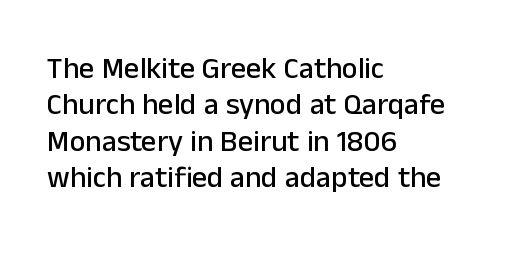
{"serif": "no", "italic": "no", "width": "normal", "stroke_contrast": "low", "x_height": "medium", "monospaced": "no", "underline": "no", "align": "left", "line_spacing_ratio": 1.21, "letter_spacing": "normal", "letter_spacing_em": 0.0, "glyph_px": 30}
